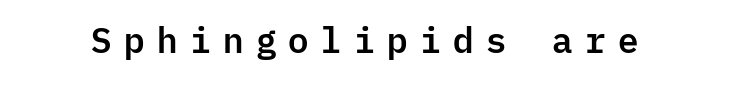
{"serif": "no", "italic": "no", "width": "normal", "stroke_contrast": "low", "x_height": "medium", "monospaced": "yes", "underline": "no", "letter_spacing": "wide", "letter_spacing_em": 0.3, "glyph_px": 35}
